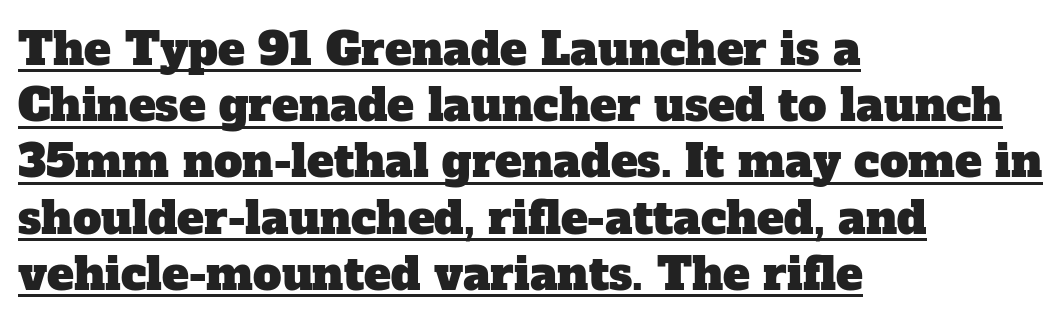
Q: Is the typeface a serif or a sans-serif typeface? A: Serif.
Q: Is the text underlined? A: Yes.
Q: How is the paragraph aligned? A: Left-aligned.
Q: Is the spacing between letters normal or unusually wide? A: Normal.
Q: Is the spacing between lines tight, normal or loose? A: Normal.
Q: Width (condensed, normal, or wide)? A: Normal.
Q: Stroke contrast? A: Low.
Q: x-height? A: Medium.
Q: Monospaced? A: No.
